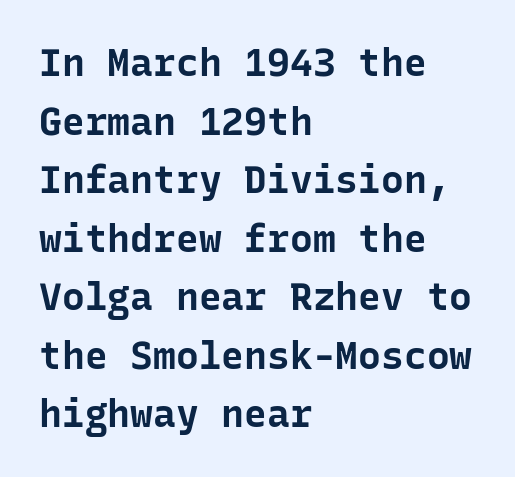
Emphasis by weight is at full strength: bold. Spacing verdict: monospaced, one width for all characters. These lines are set flush left with a ragged right edge. A typesetter would label this face a sans. Lines of text with bare space underneath.
